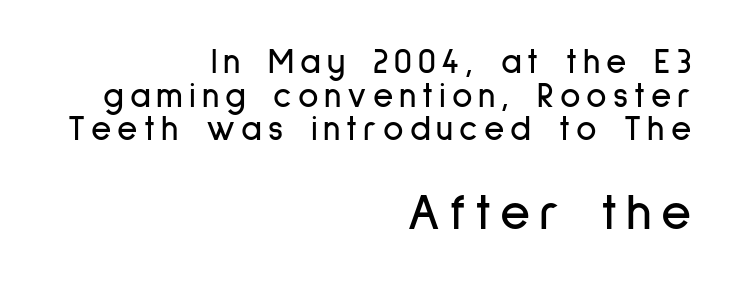
The image shows 52 px condensed sans-serif type, upright; set right-aligned, tight line spacing (0.96x), not underlined; the second (bottom) block is 1.49x larger; low stroke contrast and a medium x-height.
